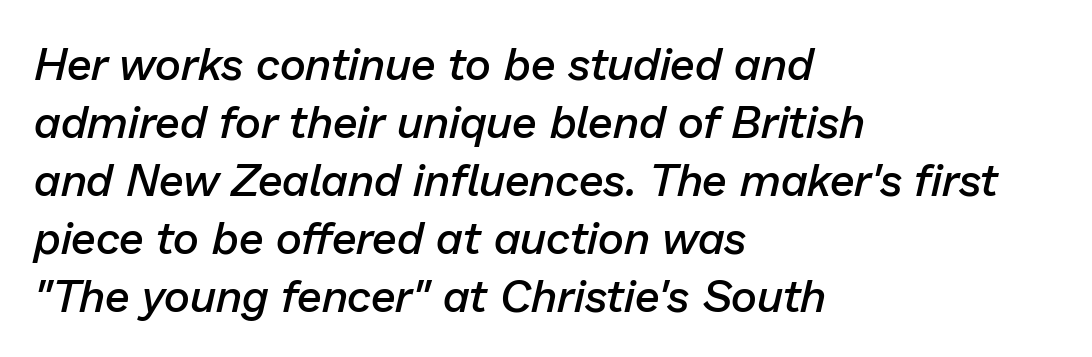
{"italic": "yes", "lean": "right", "slant_degrees": 13, "bold": "semi", "weight": "semibold", "width": "normal", "stroke_contrast": "low", "x_height": "medium", "monospaced": "no", "underline": "no", "align": "left", "line_spacing": "normal", "line_spacing_ratio": 1.29, "letter_spacing": "normal", "letter_spacing_em": 0.0, "glyph_px": 45}
